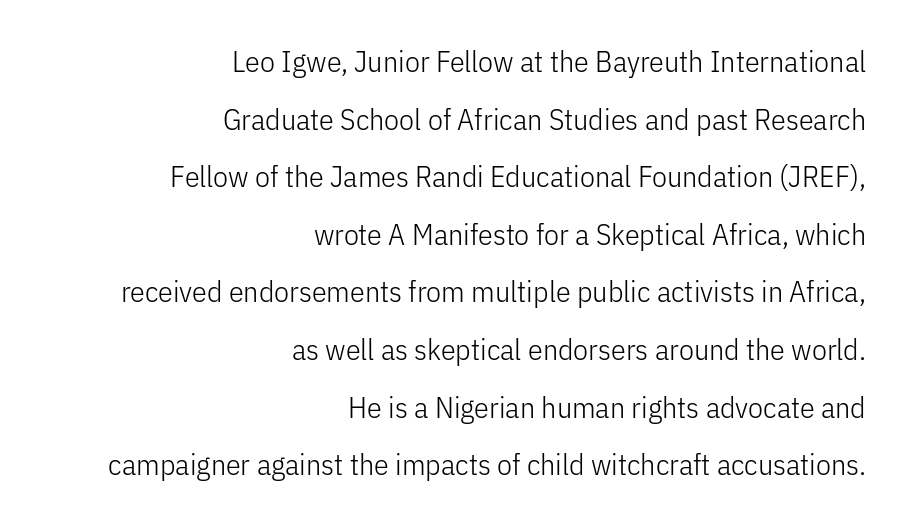
{"serif": "no", "italic": "no", "bold": "no", "weight": "light", "width": "condensed", "stroke_contrast": "low", "x_height": "medium", "monospaced": "no", "underline": "no", "align": "right", "line_spacing": "loose", "line_spacing_ratio": 1.92, "letter_spacing": "normal", "letter_spacing_em": 0.0, "glyph_px": 30}
